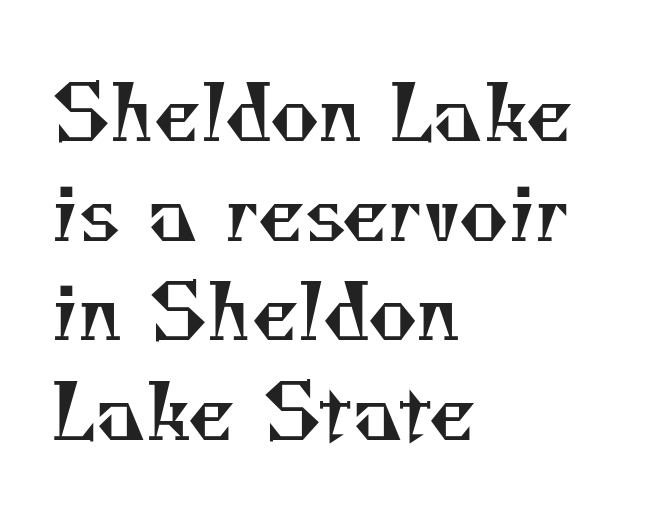
Q: Is the text bold? A: No.
Q: Is the typeface a serif or a sans-serif typeface? A: Serif.
Q: Is the text underlined? A: No.
Q: How is the paragraph aligned? A: Left-aligned.
Q: Is the spacing between letters normal or unusually wide? A: Normal.
Q: Is the spacing between lines tight, normal or loose? A: Normal.
Q: Width (condensed, normal, or wide)? A: Normal.
Q: Stroke contrast? A: Medium.
Q: x-height? A: Small.
Q: Monospaced? A: No.
